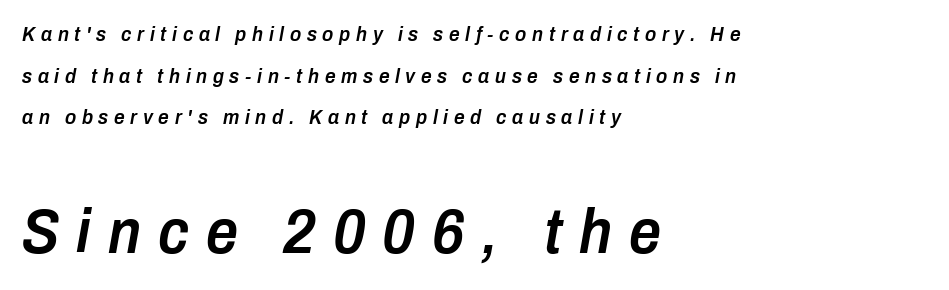
Q: Is the text bold? A: Semi-bold.
Q: Is the text italic (slanted)? A: Yes, it leans right by about 10 degrees.
Q: Is the text underlined? A: No.
Q: How is the paragraph aligned? A: Left-aligned.
Q: Is the spacing between letters normal or unusually wide? A: Unusually wide.
Q: Is the spacing between lines tight, normal or loose? A: Loose.
Q: Which block of text is set in a larger size, the first (top) or the second (bottom)? A: The second (bottom) one.
Q: Width (condensed, normal, or wide)? A: Condensed.
Q: Stroke contrast? A: Low.
Q: x-height? A: Medium.
Q: Monospaced? A: No.
